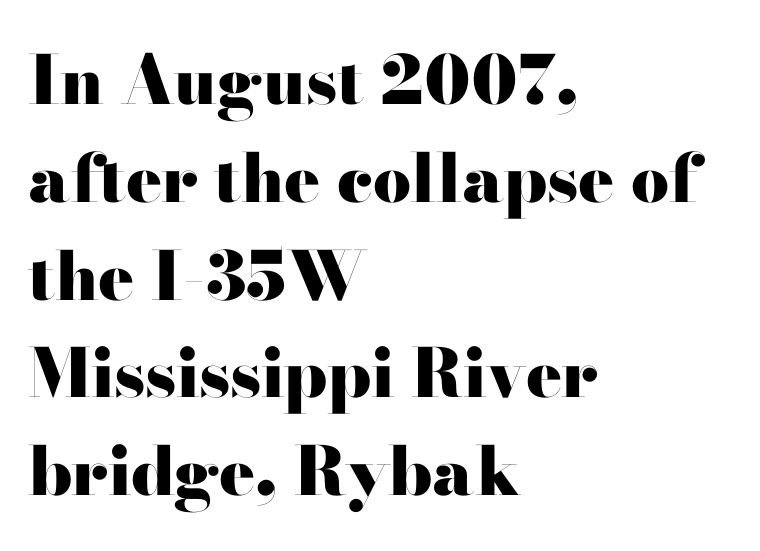
Q: Is the text bold? A: Yes.
Q: Is the text italic (slanted)? A: No, it is upright.
Q: Is the typeface a serif or a sans-serif typeface? A: Serif.
Q: Is the text underlined? A: No.
Q: How is the paragraph aligned? A: Left-aligned.
Q: Is the spacing between letters normal or unusually wide? A: Normal.
Q: Is the spacing between lines tight, normal or loose? A: Normal.
Q: Width (condensed, normal, or wide)? A: Wide.
Q: Stroke contrast? A: High.
Q: x-height? A: Small.
Q: Monospaced? A: No.
